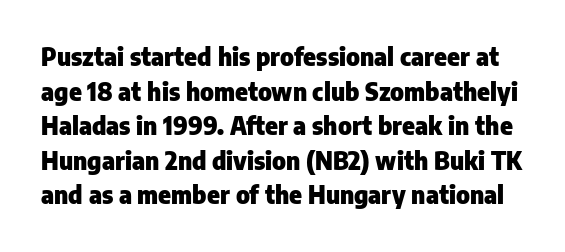
In terms of leading, this rendering sits right in the middle. These lines keep a tight, regular rhythm from letter to letter. The words here are not underlined. The passage shown is emphatically bold. Is there any slant? The stems are plumb.
